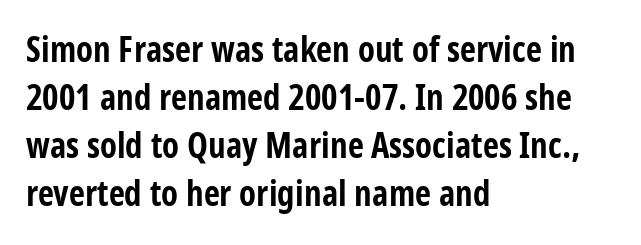
Q: Is the text bold? A: Yes.
Q: Is the text italic (slanted)? A: No, it is upright.
Q: Is the typeface a serif or a sans-serif typeface? A: Sans-serif.
Q: Is the text underlined? A: No.
Q: How is the paragraph aligned? A: Left-aligned.
Q: Is the spacing between letters normal or unusually wide? A: Normal.
Q: Is the spacing between lines tight, normal or loose? A: Normal.
Q: Width (condensed, normal, or wide)? A: Condensed.
Q: Stroke contrast? A: Low.
Q: x-height? A: Large.
Q: Monospaced? A: No.
